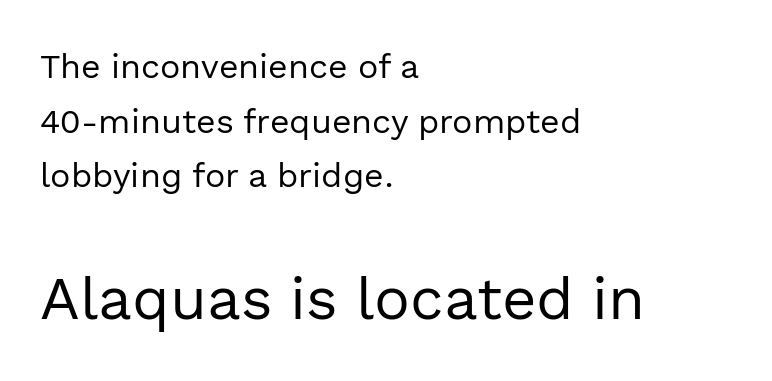
The image shows 60 px regular-weight sans-serif type, upright; set left-aligned, normal line spacing (1.61x), normal letter spacing, not underlined; the second (bottom) block is 1.76x larger; a medium x-height.
